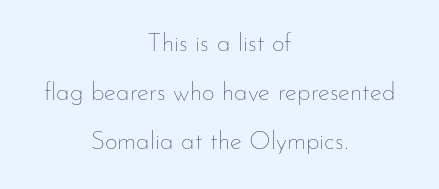
Layout note: lines centered. Students, note that the glyphs here touch the page at normal intervals. Each stroke keeps to a modest, everyday thickness or less. Baseline-to-baseline distance is far greater than the letter height. Bare-footed words on every line.
